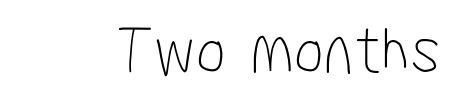
Note the varied advance widths — an 'i' is clearly narrower than an 'm'. Letters rest on an invisible, unmarked baseline. Look at the tracking — it's just the regular setting, nothing added. This reads as an unemphasized weight, regular at the heaviest. Nope, no serifs anywhere on these letters.
